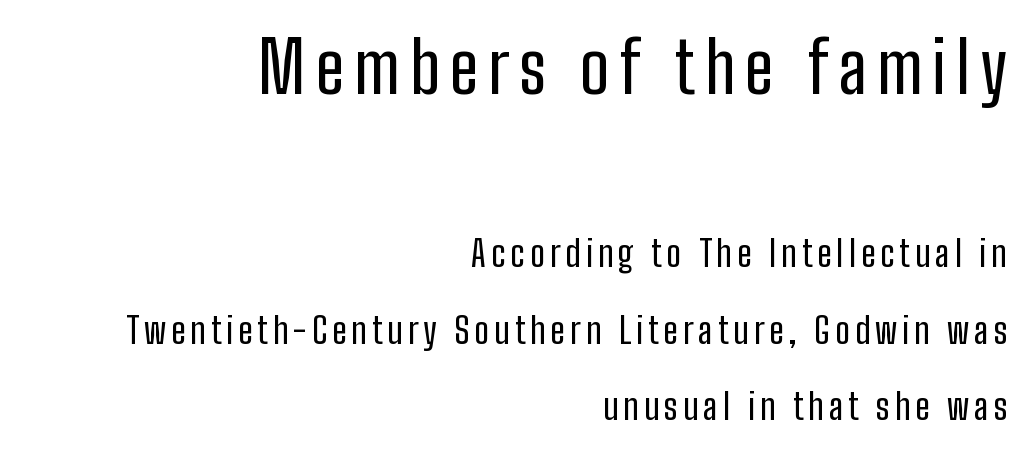
The font's upright variant was chosen for this text. The foot of each line stays bare and open. Caption: upper text group enlarged, lower text group reduced. Do the characters align in a grid? No, the font is proportional. Honestly, the rows look like they've been pulled way apart.
